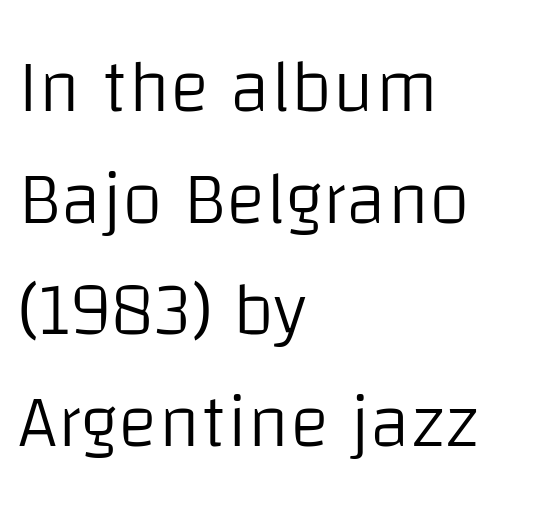
The image shows 75 px light sans-serif type, upright; set left-aligned, normal line spacing (1.49x), normal letter spacing, not underlined; low stroke contrast and a large x-height.
